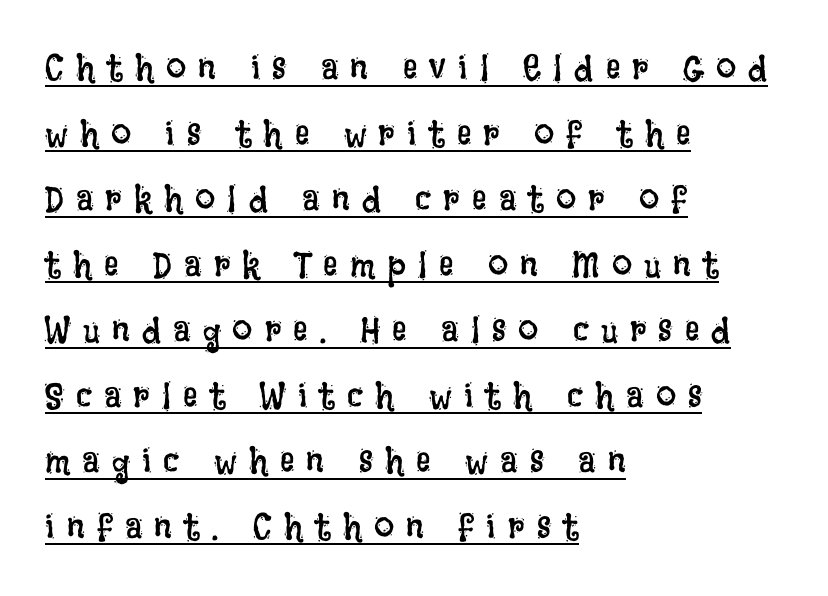
The letters are spread apart with noticeably loose tracking. Compared with undecorated copy, this sample adds a rule below the words. Leftover space on each line is placed entirely after the last word. Heaviness? Minimal to ordinary, like unemphasized prose.
